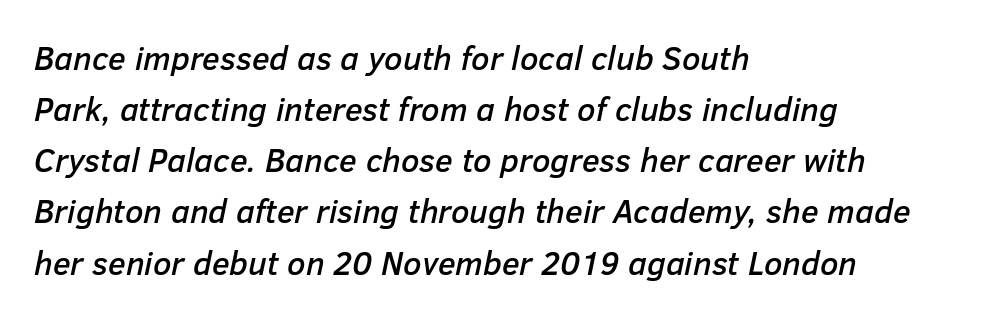
This sample has the flowing, uneven cadence of proportional lettering. Is the type slanted? Yes — the strokes lean at a clear angle. The face used here is rendered with its standard letterfit. One glance says typical: line gaps are just what's usual. The setting favours the left margin, as ordinary paragraphs usually do.
